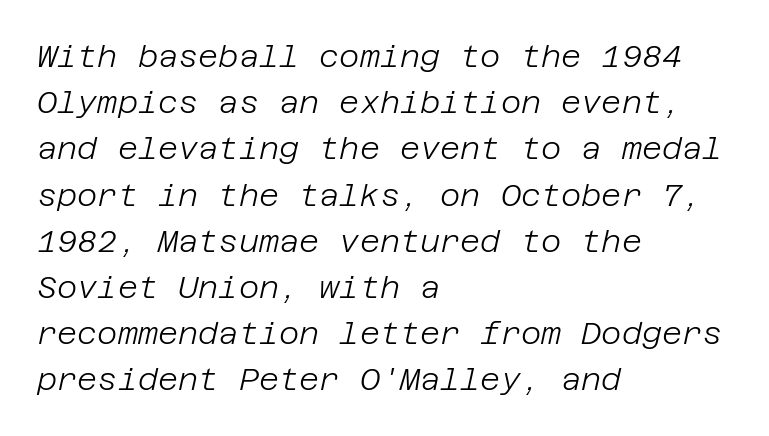
Q: Is the text bold? A: No.
Q: Is the text italic (slanted)? A: Yes, it leans right by about 12 degrees.
Q: Is the text underlined? A: No.
Q: How is the paragraph aligned? A: Left-aligned.
Q: Is the spacing between letters normal or unusually wide? A: Normal.
Q: Is the spacing between lines tight, normal or loose? A: Normal.
Q: Width (condensed, normal, or wide)? A: Normal.
Q: Stroke contrast? A: Low.
Q: x-height? A: Large.
